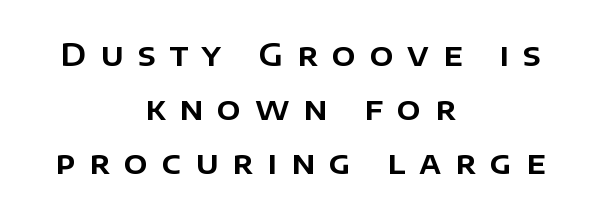
The image shows 31 px sans-serif type, upright; set centered, line spacing 1.74x, unusually wide letter spacing (+0.45 em), not underlined; low stroke contrast and a large x-height.
